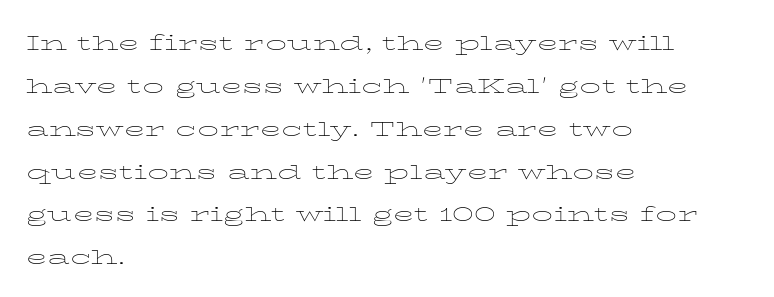
{"italic": "no", "bold": "no", "weight": "thin", "width": "wide", "stroke_contrast": "low", "x_height": "medium", "monospaced": "no", "underline": "no", "align": "left", "line_spacing": "normal", "line_spacing_ratio": 1.53, "letter_spacing": "normal", "letter_spacing_em": 0.0, "glyph_px": 28}
